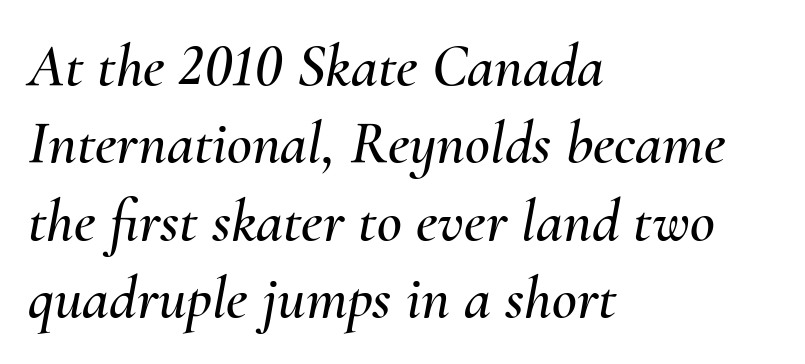
Just letters on the line, the space beneath them empty. Spacing verdict: proportional, widths tailored to each character. Honestly, the letter spacing is just normal — you wouldn't notice it. Left-aligned paragraph, ragged on the right. The face used here has a pronounced slope to its letters. The rows are spaced the way most documents space them.
